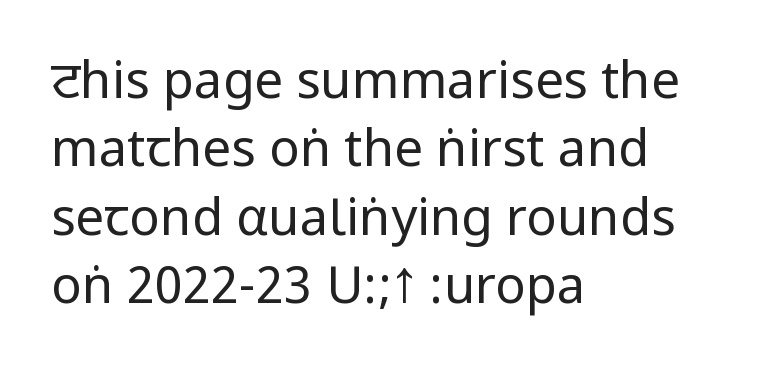
{"serif": "no", "italic": "no", "bold": "no", "weight": "regular", "width": "condensed", "stroke_contrast": "low", "underline": "no", "align": "left", "line_spacing": "normal", "line_spacing_ratio": 1.34, "letter_spacing": "normal", "letter_spacing_em": 0.0, "glyph_px": 51}
